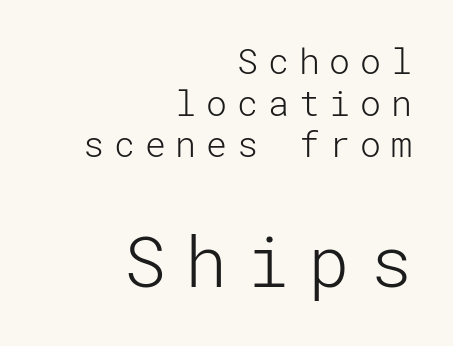
The image shows 70 px light sans-serif type, upright; set right-aligned, line spacing 1.19x, unusually wide letter spacing (+0.28 em), not underlined; the second (bottom) block is 2.0x larger; low stroke contrast and a medium x-height.
